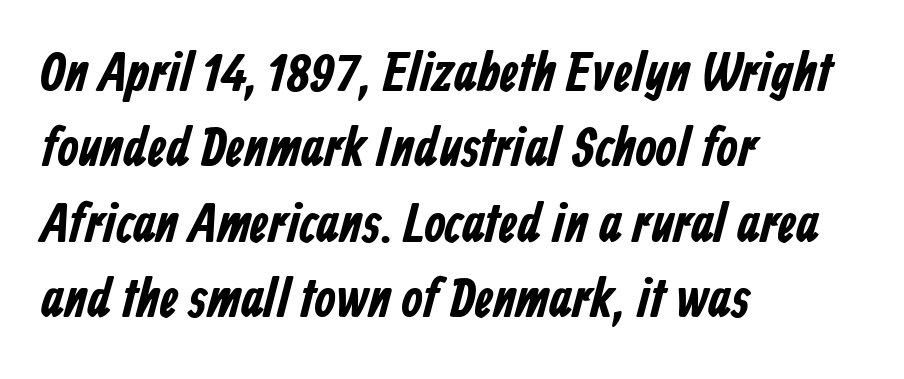
Q: Is the text bold? A: Yes.
Q: Is the typeface a serif or a sans-serif typeface? A: Sans-serif.
Q: Is the text underlined? A: No.
Q: How is the paragraph aligned? A: Left-aligned.
Q: Is the spacing between letters normal or unusually wide? A: Normal.
Q: Is the spacing between lines tight, normal or loose? A: Normal.
Q: Width (condensed, normal, or wide)? A: Condensed.
Q: Stroke contrast? A: Low.
Q: x-height? A: Medium.
Q: Monospaced? A: No.
